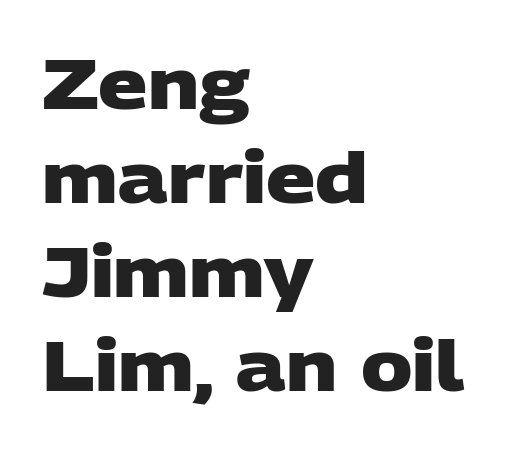
{"serif": "no", "bold": "yes", "weight": "heavy", "width": "wide", "stroke_contrast": "low", "x_height": "large", "monospaced": "no", "underline": "no", "align": "left", "line_spacing": "normal", "line_spacing_ratio": 1.36, "letter_spacing": "normal", "letter_spacing_em": 0.0, "glyph_px": 69}
